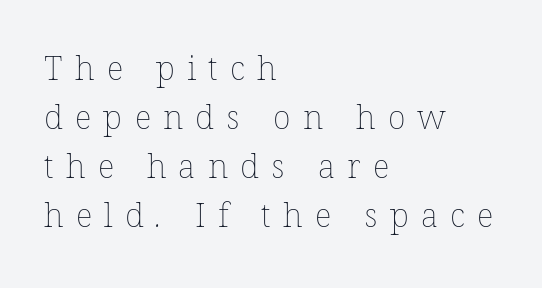
{"bold": "no", "weight": "thin", "width": "normal", "stroke_contrast": "low", "x_height": "medium", "monospaced": "no", "underline": "no", "align": "left", "line_spacing": "normal", "line_spacing_ratio": 1.48, "letter_spacing": "wide", "letter_spacing_em": 0.37, "glyph_px": 33}
